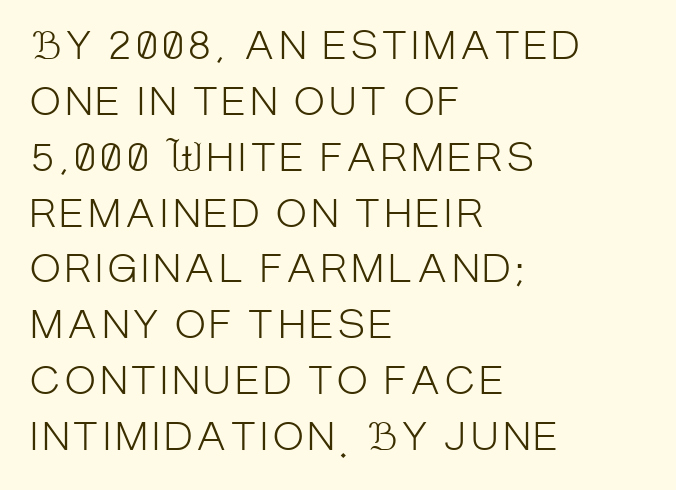
The image shows 37 px light, condensed sans-serif type, upright; set left-aligned, normal line spacing (1.51x), not underlined; low stroke contrast and a large x-height.
